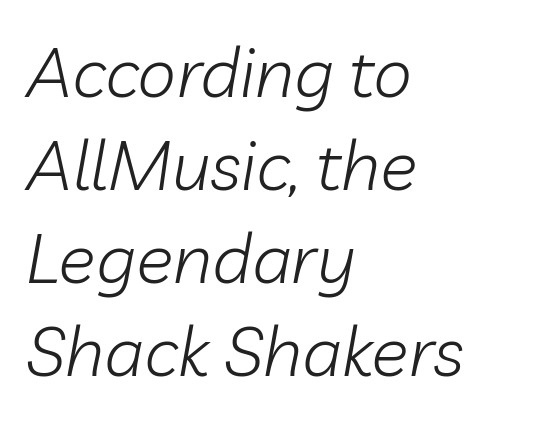
Q: Is the text bold? A: No.
Q: Is the text italic (slanted)? A: Yes, it leans right by about 10 degrees.
Q: Is the text underlined? A: No.
Q: How is the paragraph aligned? A: Left-aligned.
Q: Is the spacing between letters normal or unusually wide? A: Normal.
Q: Is the spacing between lines tight, normal or loose? A: Normal.
Q: Width (condensed, normal, or wide)? A: Normal.
Q: Stroke contrast? A: Low.
Q: x-height? A: Medium.
Q: Monospaced? A: No.
